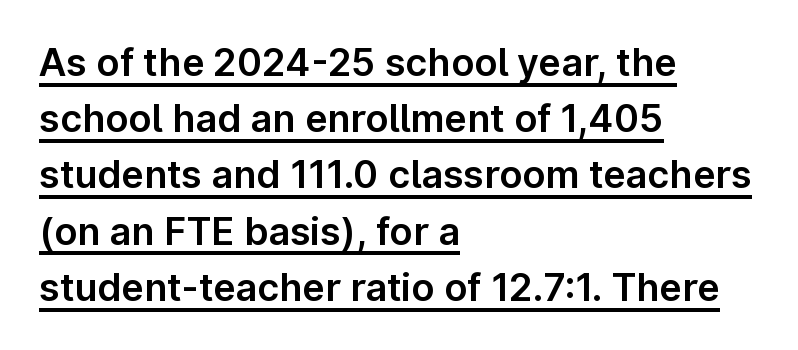
{"serif": "no", "italic": "no", "width": "normal", "stroke_contrast": "low", "x_height": "medium", "monospaced": "no", "underline": "yes", "align": "left", "line_spacing": "normal", "line_spacing_ratio": 1.48, "letter_spacing": "normal", "letter_spacing_em": 0.0, "glyph_px": 38}
